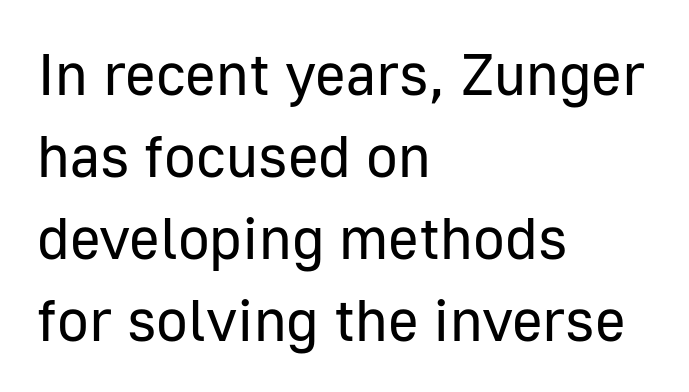
{"serif": "no", "italic": "no", "bold": "no", "weight": "regular", "width": "normal", "stroke_contrast": "low", "x_height": "medium", "monospaced": "no", "underline": "no", "align": "left", "line_spacing": "normal", "line_spacing_ratio": 1.39, "letter_spacing": "normal", "letter_spacing_em": 0.0, "glyph_px": 59}
